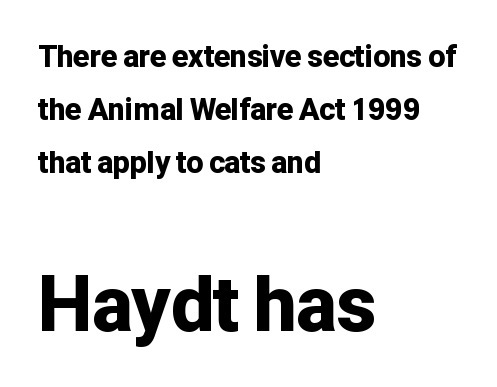
Q: Is the text bold? A: Yes.
Q: Is the text italic (slanted)? A: No, it is upright.
Q: Is the typeface a serif or a sans-serif typeface? A: Sans-serif.
Q: Is the text underlined? A: No.
Q: How is the paragraph aligned? A: Left-aligned.
Q: Is the spacing between letters normal or unusually wide? A: Normal.
Q: Which block of text is set in a larger size, the first (top) or the second (bottom)? A: The second (bottom) one.
Q: Width (condensed, normal, or wide)? A: Normal.
Q: Stroke contrast? A: Low.
Q: x-height? A: Medium.
Q: Monospaced? A: No.
